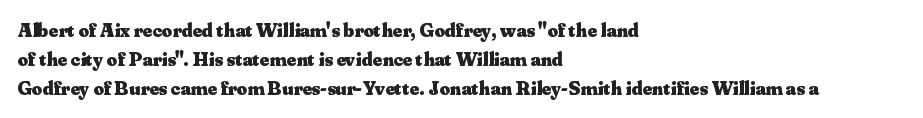
The image shows 20 px bold type, upright; set left-aligned, normal line spacing (1.44x), normal letter spacing, not underlined.
